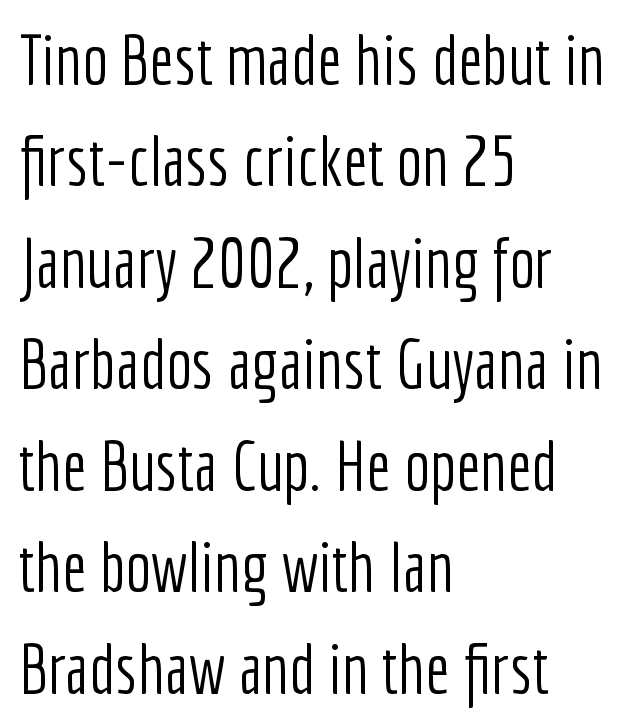
Q: Is the text bold? A: No.
Q: Is the text italic (slanted)? A: No, it is upright.
Q: Is the typeface a serif or a sans-serif typeface? A: Sans-serif.
Q: Is the text underlined? A: No.
Q: How is the paragraph aligned? A: Left-aligned.
Q: Is the spacing between letters normal or unusually wide? A: Normal.
Q: Is the spacing between lines tight, normal or loose? A: Normal.
Q: Width (condensed, normal, or wide)? A: Condensed.
Q: Stroke contrast? A: Low.
Q: x-height? A: Medium.
Q: Monospaced? A: No.
